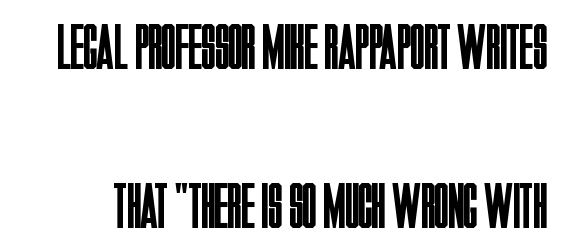
The image shows 64 px regular-weight, condensed sans-serif type, upright; set loose line spacing (2.49x), normal letter spacing, not underlined; low stroke contrast and a large x-height.
